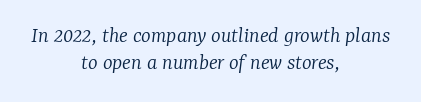
The image shows 23 px text type, italic (leaning right); set centered, line spacing 1.18x, normal letter spacing, not underlined.
